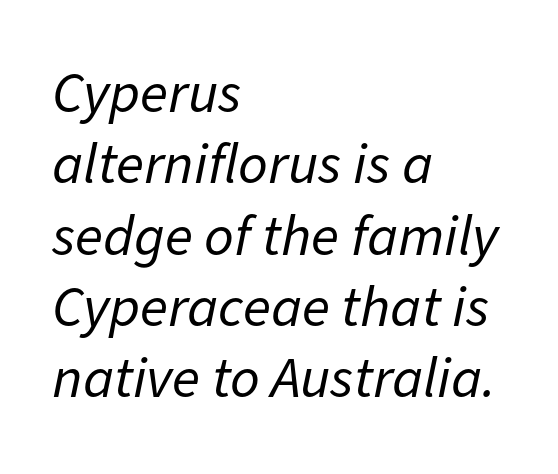
The tracking reads as untouched default to a designer's eye. The zone under the glyphs is completely vacant. The text carries the slant typical of an italic or oblique font. A classic flush-left, rag-right setting is used for this passage.
